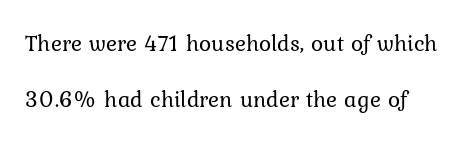
Q: Is the text bold? A: No.
Q: Is the text italic (slanted)? A: No, it is upright.
Q: Is the text underlined? A: No.
Q: Is the spacing between letters normal or unusually wide? A: Normal.
Q: Is the spacing between lines tight, normal or loose? A: Loose.
